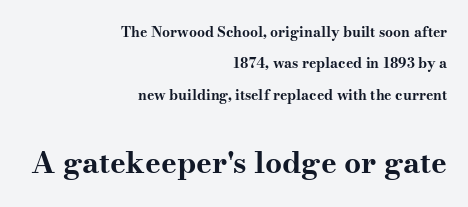
The image shows 30 px bold, wide serif type, upright; set right-aligned, loose line spacing (2.24x), normal letter spacing, not underlined; the second (bottom) block is 2.14x larger; medium stroke contrast and a small x-height.
